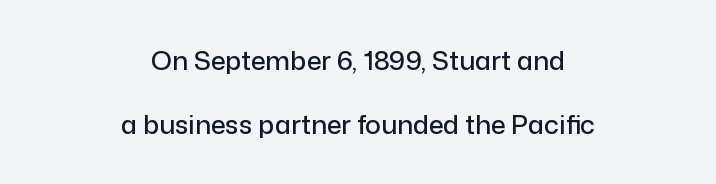
{"italic": "no", "underline": "no", "align": "center", "line_spacing": "loose", "line_spacing_ratio": 2.45, "letter_spacing": "normal", "letter_spacing_em": 0.0, "glyph_px": 26}
